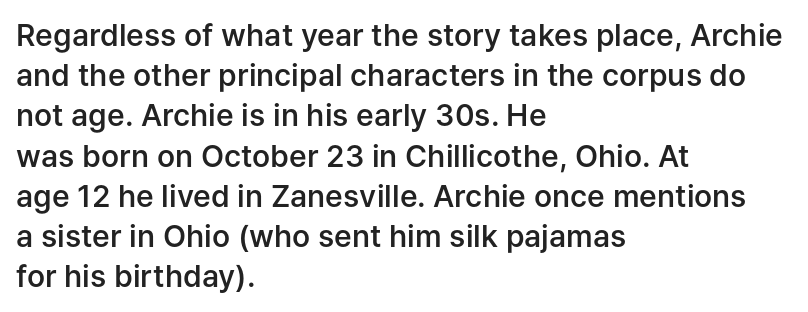
The image shows 30 px semibold sans-serif type, upright; set left-aligned, normal line spacing (1.34x), normal letter spacing, not underlined; low stroke contrast and a medium x-height.
